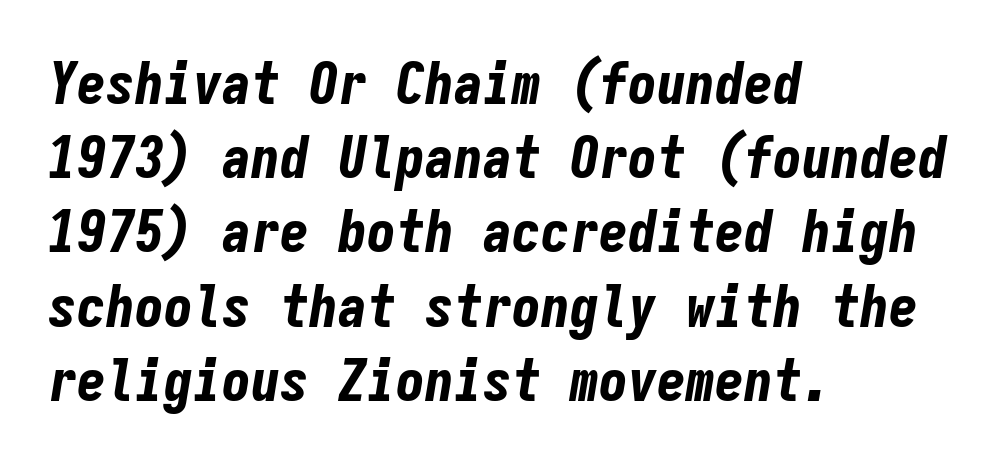
{"italic": "yes", "lean": "right", "slant_degrees": 9, "bold": "yes", "weight": "bold", "width": "condensed", "stroke_contrast": "low", "x_height": "medium", "monospaced": "yes", "underline": "no", "align": "left", "line_spacing": "normal", "line_spacing_ratio": 1.28, "letter_spacing": "normal", "letter_spacing_em": 0.0, "glyph_px": 58}
